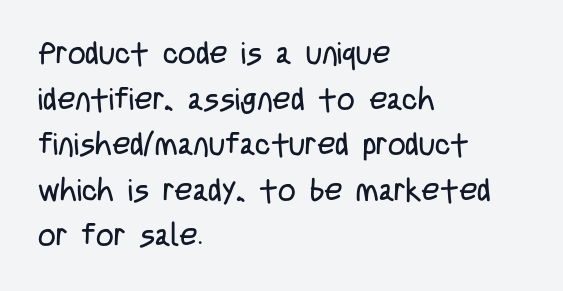
The image shows 31 px regular-weight, condensed sans-serif type, upright; set left-aligned, normal line spacing (1.47x), normal letter spacing, not underlined; low stroke contrast and a large x-height.
